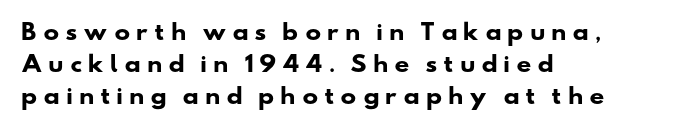
Q: Is the text bold? A: Yes.
Q: Is the text underlined? A: No.
Q: How is the paragraph aligned? A: Left-aligned.
Q: Is the spacing between letters normal or unusually wide? A: Unusually wide.
Q: Is the spacing between lines tight, normal or loose? A: Normal.
